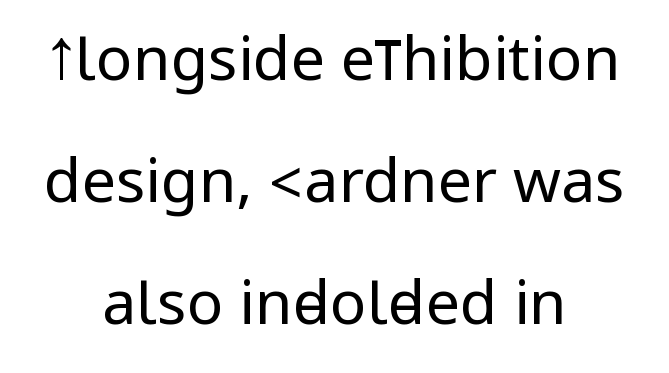
{"serif": "no", "italic": "no", "bold": "no", "weight": "regular", "width": "condensed", "stroke_contrast": "low", "underline": "no", "align": "center", "line_spacing": "loose", "line_spacing_ratio": 2.0, "letter_spacing": "normal", "letter_spacing_em": 0.0, "glyph_px": 61}
